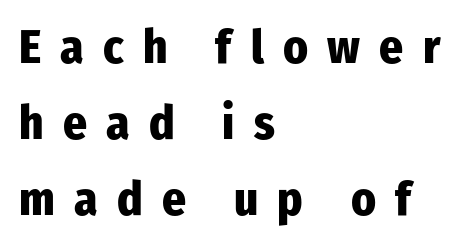
The image shows 47 px heavy, condensed sans-serif type, upright; set left-aligned, normal line spacing (1.62x), unusually wide letter spacing (+0.41 em), not underlined; low stroke contrast and a medium x-height.
